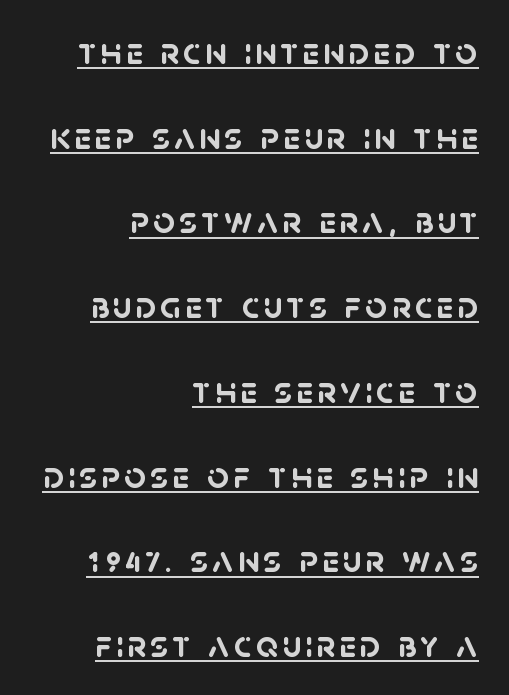
The image shows 38 px semibold sans-serif type; set right-aligned, loose line spacing (2.23x), underlined; low stroke contrast and a large x-height.
